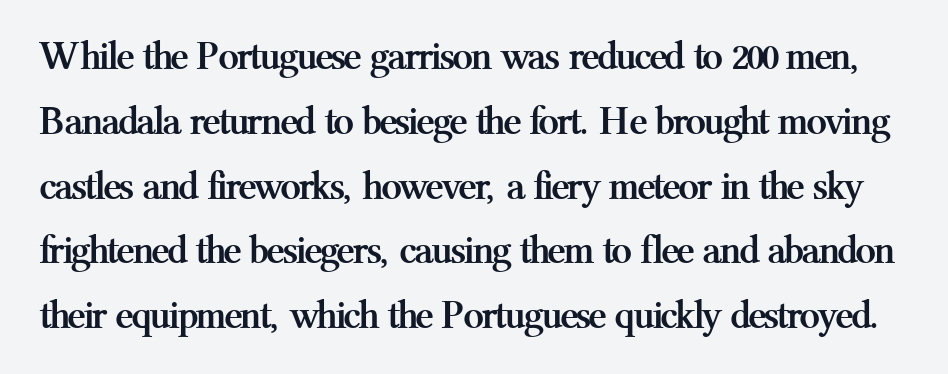
The image shows 41 px semibold serif type, upright; set normal line spacing (1.58x), normal letter spacing, not underlined; medium stroke contrast and a medium x-height.
